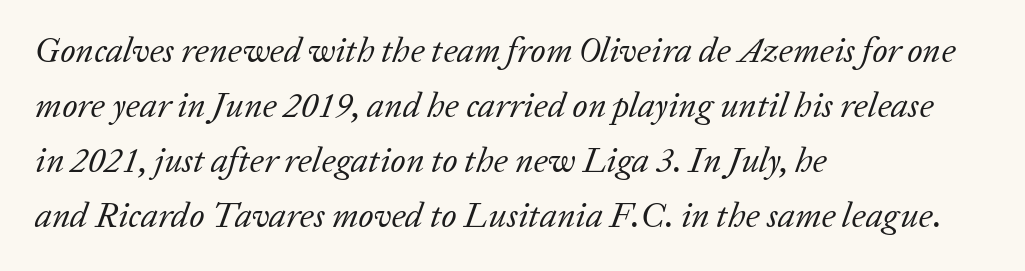
{"serif": "yes", "italic": "yes", "lean": "right", "slant_degrees": 20, "bold": "no", "weight": "regular", "width": "normal", "stroke_contrast": "low", "x_height": "medium", "monospaced": "no", "underline": "no", "align": "left", "line_spacing": "normal", "line_spacing_ratio": 1.57, "letter_spacing": "normal", "letter_spacing_em": 0.0, "glyph_px": 35}
